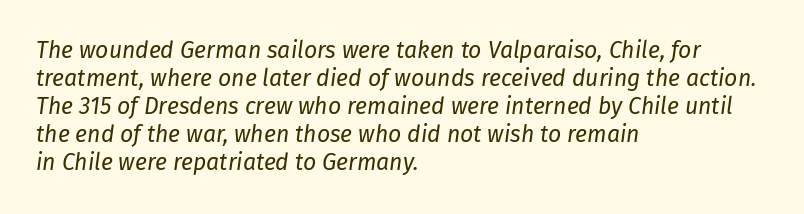
Q: Is the text bold? A: No.
Q: Is the text italic (slanted)? A: Yes, it leans right by about 8 degrees.
Q: Is the text underlined? A: No.
Q: How is the paragraph aligned? A: Left-aligned.
Q: Is the spacing between letters normal or unusually wide? A: Normal.
